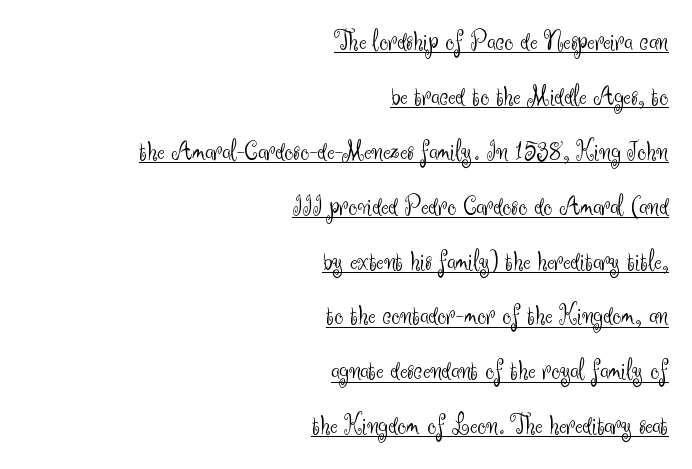
Quick note: not italic, upright. If you measured baseline to baseline, you'd find a long distance. The typesetter has applied underlining to the passage shown. This rendering employs a face without finishing strokes, i.e., a sans-serif. Teacher's note: observe the even right margin — that is flush-right alignment.
